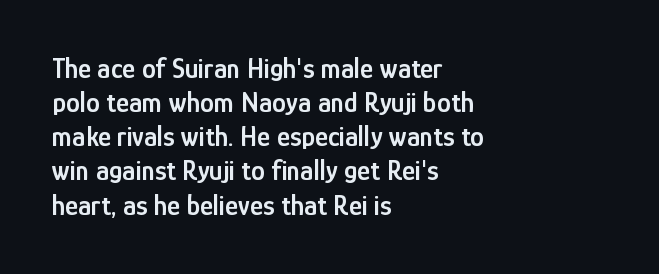
Look at the stroke-to-counter ratio: somewhat heavy, a semibold. Does the lettering tilt? It doesn't — this is upright. The letters advance in unequal steps, a hallmark of proportional type. The passage is arranged the way most books set body copy — flush left. The rendering shows plain stroke endings on the letterforms — a sans-serif design.
